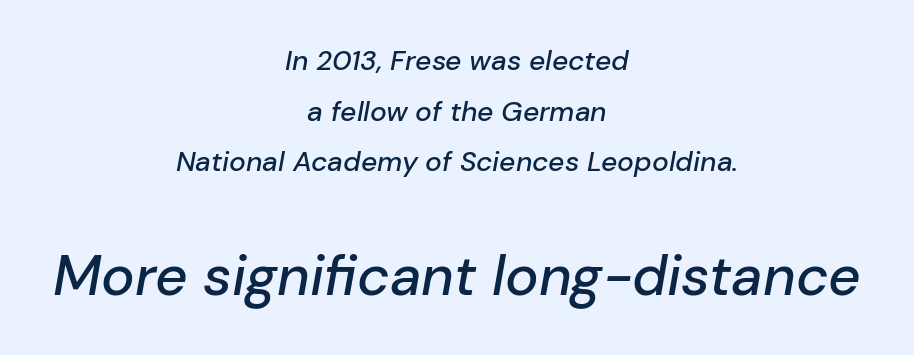
The image shows 56 px text type, italic (leaning right); set centered, line spacing 1.81x, normal letter spacing, not underlined; the second (bottom) block is 2.0x larger; low stroke contrast and a medium x-height.
